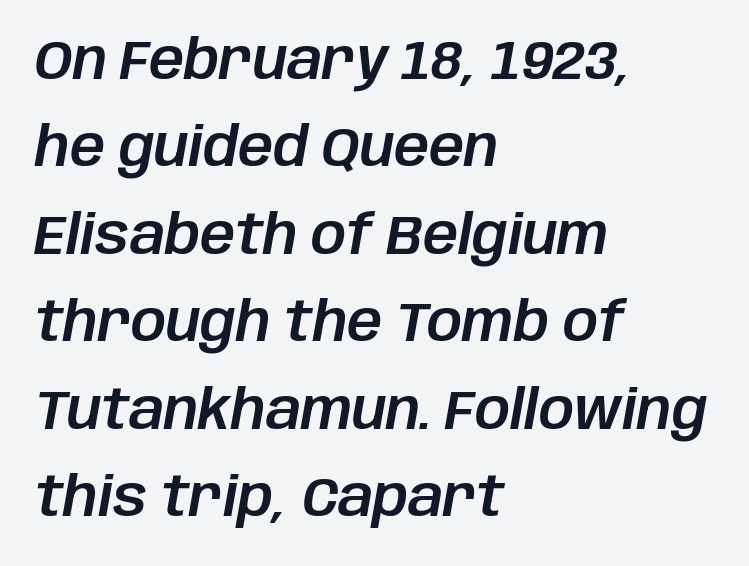
Q: Is the text italic (slanted)? A: Yes, it leans right by about 10 degrees.
Q: Is the text underlined? A: No.
Q: How is the paragraph aligned? A: Left-aligned.
Q: Is the spacing between letters normal or unusually wide? A: Normal.
Q: Is the spacing between lines tight, normal or loose? A: Normal.
Q: Width (condensed, normal, or wide)? A: Normal.
Q: Stroke contrast? A: Low.
Q: x-height? A: Large.
Q: Monospaced? A: No.
